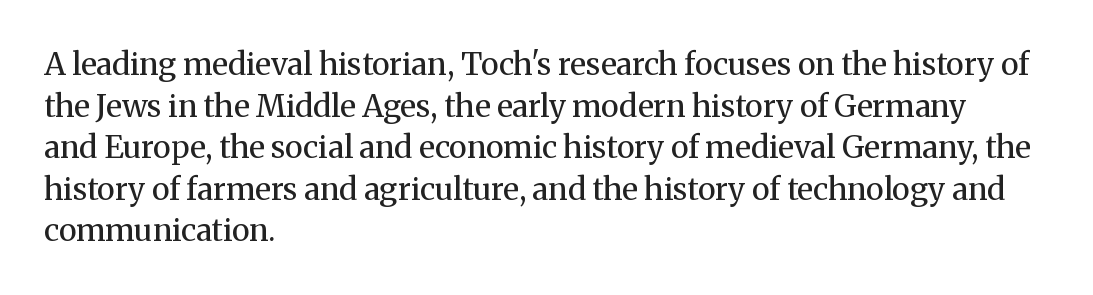
{"serif": "yes", "italic": "no", "bold": "no", "weight": "regular", "width": "normal", "stroke_contrast": "medium", "x_height": "medium", "monospaced": "no", "underline": "no", "align": "left", "line_spacing": "normal", "line_spacing_ratio": 1.34, "letter_spacing": "normal", "letter_spacing_em": 0.0, "glyph_px": 31}
